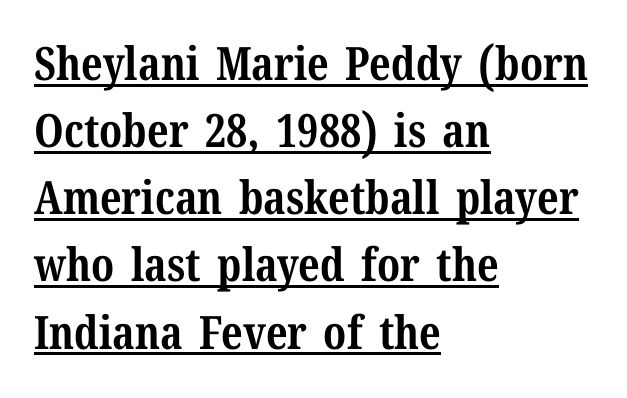
Q: Is the text bold? A: Yes.
Q: Is the text italic (slanted)? A: No, it is upright.
Q: Is the typeface a serif or a sans-serif typeface? A: Serif.
Q: Is the text underlined? A: Yes.
Q: How is the paragraph aligned? A: Left-aligned.
Q: Is the spacing between letters normal or unusually wide? A: Normal.
Q: Is the spacing between lines tight, normal or loose? A: Normal.
Q: Width (condensed, normal, or wide)? A: Normal.
Q: Stroke contrast? A: Medium.
Q: x-height? A: Medium.
Q: Monospaced? A: No.
